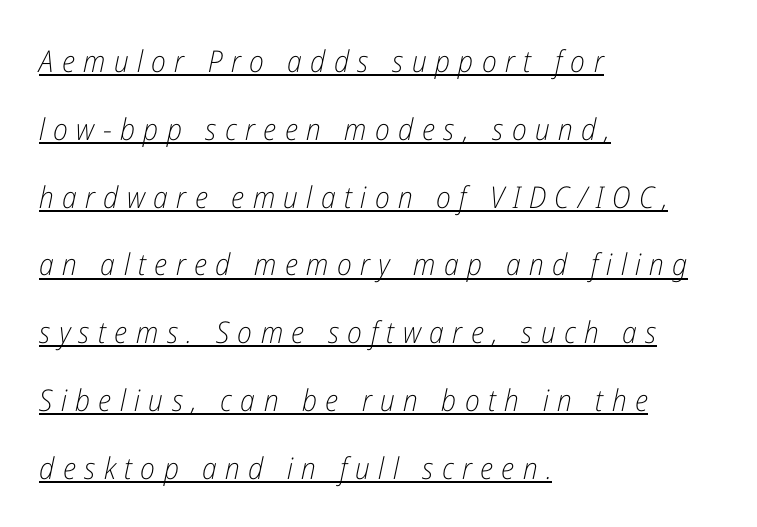
Q: Is the text bold? A: No.
Q: Is the text italic (slanted)? A: Yes, it leans right by about 12 degrees.
Q: Is the text underlined? A: Yes.
Q: How is the paragraph aligned? A: Left-aligned.
Q: Is the spacing between letters normal or unusually wide? A: Unusually wide.
Q: Is the spacing between lines tight, normal or loose? A: Loose.
Q: Width (condensed, normal, or wide)? A: Condensed.
Q: Stroke contrast? A: Low.
Q: x-height? A: Medium.
Q: Monospaced? A: No.
